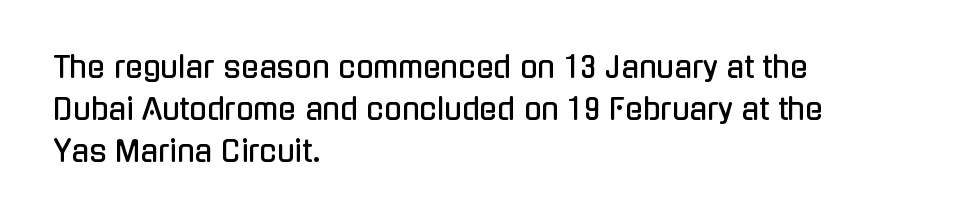
{"serif": "no", "italic": "no", "width": "condensed", "stroke_contrast": "low", "x_height": "medium", "monospaced": "no", "underline": "no", "align": "left", "line_spacing": "normal", "line_spacing_ratio": 1.45, "letter_spacing": "normal", "letter_spacing_em": 0.0, "glyph_px": 29}
